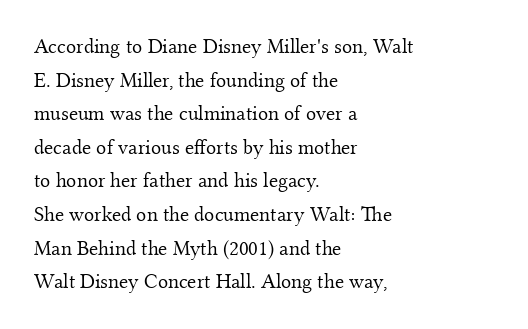
The image shows 21 px text type, upright; set left-aligned, normal line spacing (1.6x), normal letter spacing, not underlined.
